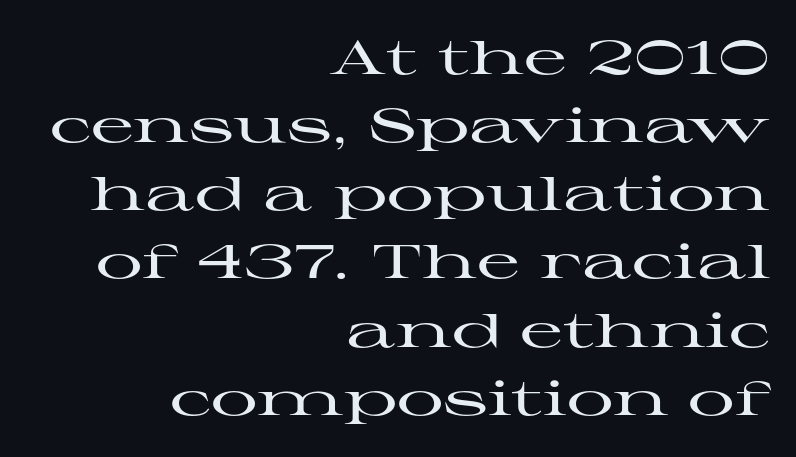
Q: Is the text italic (slanted)? A: No, it is upright.
Q: Is the typeface a serif or a sans-serif typeface? A: Serif.
Q: Is the text underlined? A: No.
Q: How is the paragraph aligned? A: Right-aligned.
Q: Is the spacing between letters normal or unusually wide? A: Normal.
Q: Is the spacing between lines tight, normal or loose? A: Normal.
Q: Width (condensed, normal, or wide)? A: Wide.
Q: Stroke contrast? A: High.
Q: x-height? A: Medium.
Q: Monospaced? A: No.
